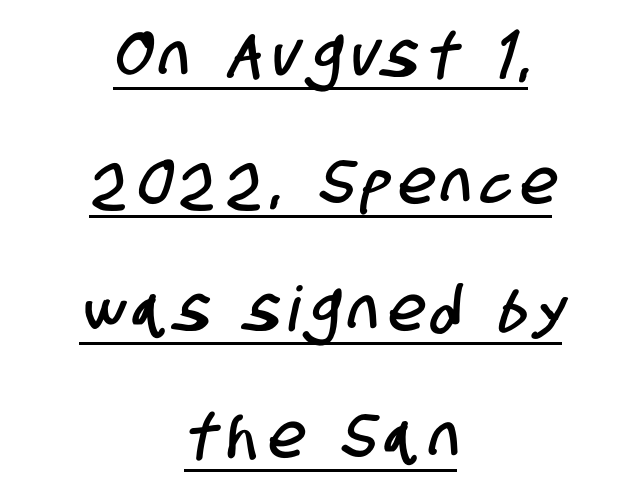
Descenders here cross a horizontal rule under the line. The rendering uses natural spacing where letterforms have individual widths. Successive baselines arrive slowly, with a big drop between each. This sample is center-justified, so both line endings float freely. Type style note: lacks serifs.
